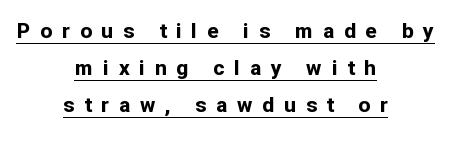
{"italic": "no", "bold": "yes", "underline": "yes", "align": "center", "line_spacing_ratio": 1.77, "letter_spacing": "wide", "letter_spacing_em": 0.47, "glyph_px": 21}
